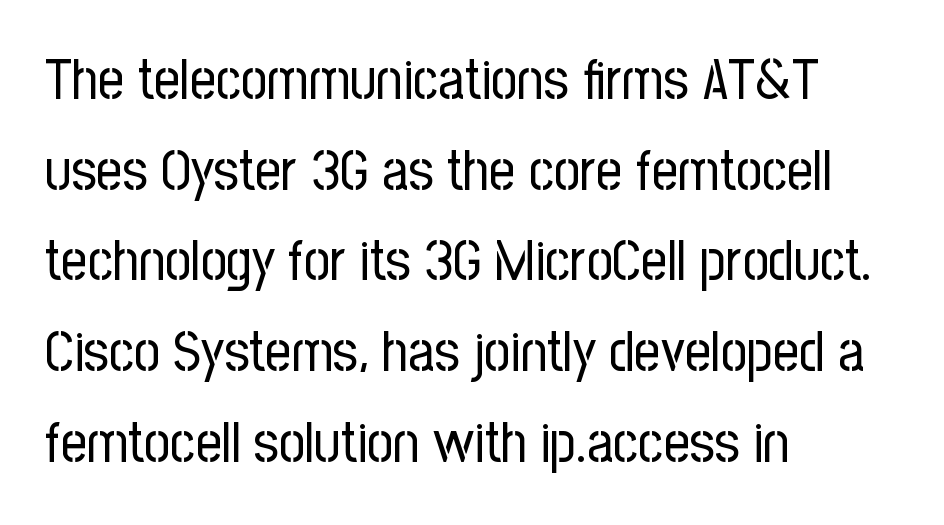
Observe the ordinary spacing: letters are neighbours, not strangers. Students, observe: this is what conventionally led text looks like. Character widths vary here, with narrow letters taking less room than wide ones. Vertical strokes here are truly vertical. I'd call this a sans setting — the letters go barefoot.
